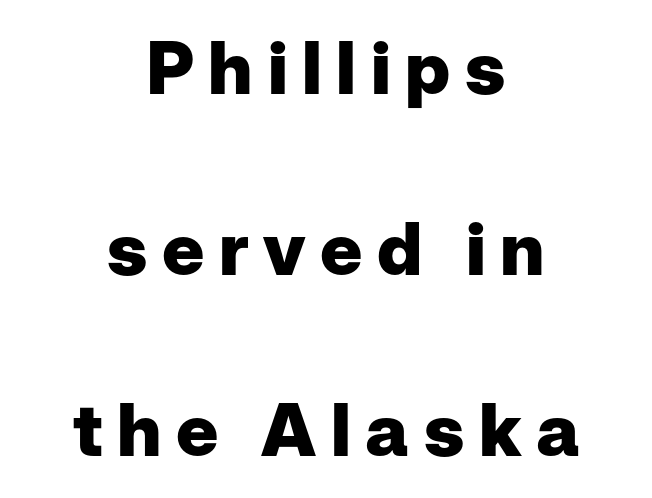
Inter-character spacing is expanded well beyond the font's built-in metrics. Looks like regular typesetting: each glyph gets only the width it needs. Is there much room between lines? Yes — plenty of vertical air separates them. Quick note: underline off. I'd describe the lettering as bold — thick and assertive. Do the letters lean? They stand straight.
